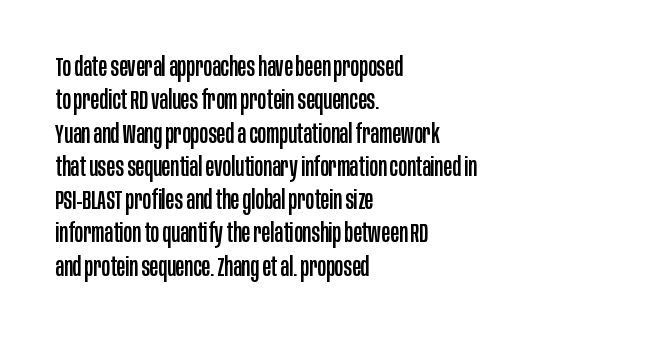
Beneath every word, the page is bare. Evenly set lines give the paragraph a standard silhouette. The compositor pushed each line to the left boundary. Spacing between characters is what you'd get straight out of the box. When letters stand straight like this, we call the style roman or upright.
